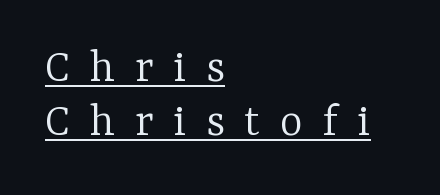
Each stroke keeps to a modest, everyday thickness or less. Reading down the block, your eye returns to a fixed left position each line. The sample's only ornament is a line tracing under the words. The text was rendered using a seriffed face with decorative stroke endings. The passage shown is typed in a proportional face where columns would drift.
